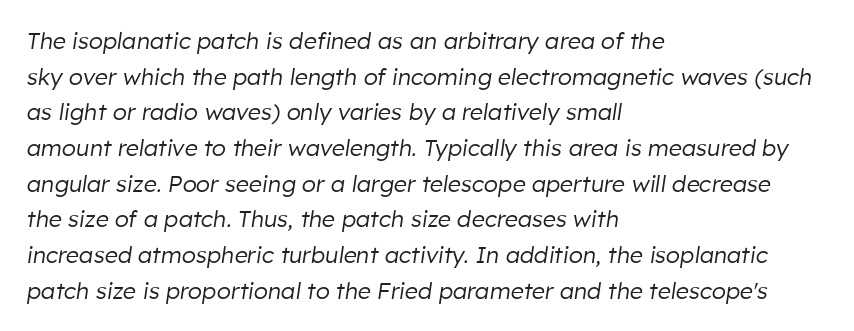
Q: Is the text bold? A: No.
Q: Is the text italic (slanted)? A: Yes, it leans right by about 8 degrees.
Q: Is the text underlined? A: No.
Q: How is the paragraph aligned? A: Left-aligned.
Q: Is the spacing between letters normal or unusually wide? A: Normal.
Q: Is the spacing between lines tight, normal or loose? A: Normal.
